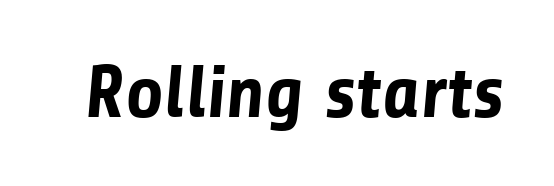
{"serif": "no", "bold": "yes", "weight": "bold", "width": "normal", "stroke_contrast": "low", "x_height": "medium", "monospaced": "no", "underline": "no", "letter_spacing": "normal", "letter_spacing_em": 0.0, "glyph_px": 74}
